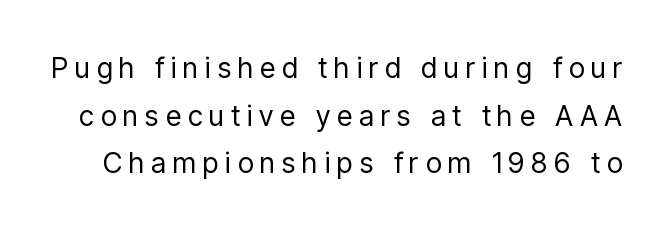
{"serif": "no", "italic": "no", "bold": "no", "weight": "regular", "width": "condensed", "stroke_contrast": "low", "x_height": "medium", "monospaced": "no", "underline": "no", "line_spacing": "normal", "line_spacing_ratio": 1.7, "letter_spacing": "wide", "letter_spacing_em": 0.25, "glyph_px": 28}
